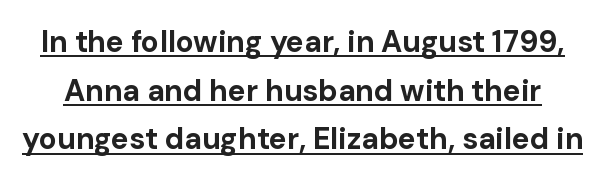
The image shows 30 px bold sans-serif type, upright; set normal line spacing (1.62x), normal letter spacing, underlined; low stroke contrast and a medium x-height.
